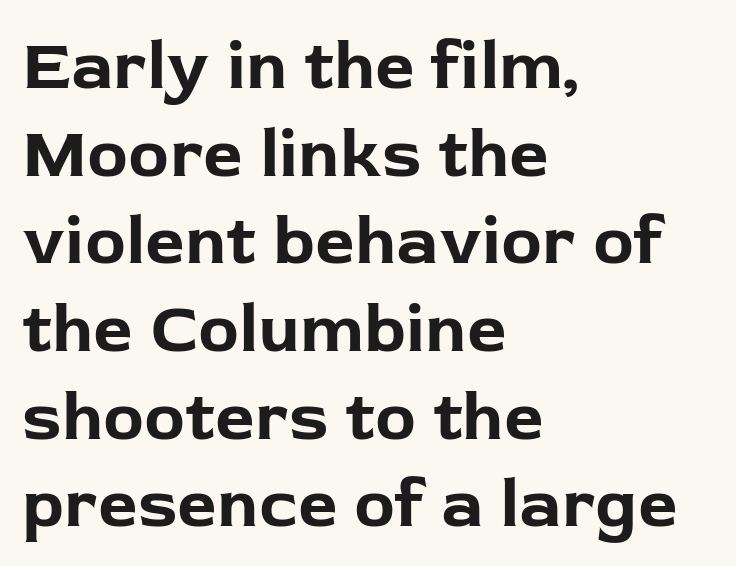
Q: Is the text bold? A: Yes.
Q: Is the text italic (slanted)? A: No, it is upright.
Q: Is the typeface a serif or a sans-serif typeface? A: Sans-serif.
Q: Is the text underlined? A: No.
Q: How is the paragraph aligned? A: Left-aligned.
Q: Is the spacing between letters normal or unusually wide? A: Normal.
Q: Is the spacing between lines tight, normal or loose? A: Normal.
Q: Width (condensed, normal, or wide)? A: Normal.
Q: Stroke contrast? A: Low.
Q: x-height? A: Medium.
Q: Monospaced? A: No.
